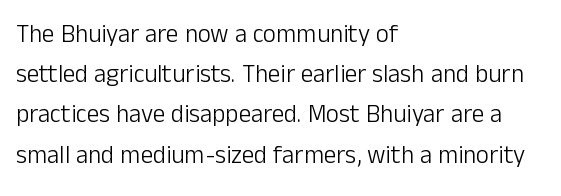
Each word holds together tightly as a unit, with standard inter-letter gaps. Each new line begins a customary step beneath the previous one. The rendering anchors every line to the left-hand side. Summary of weight: not heavy and not bold. The passage shown is not underscored anywhere.
